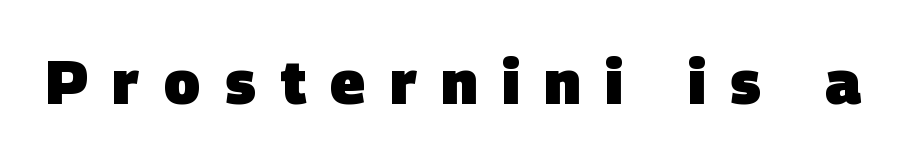
These lines are composed in type without serifs. You could not count columns in this text — the font is proportionally spaced. The space beneath each line is pristine and unruled. The horizontal fit of the characters is loose and conspicuously gappy.
